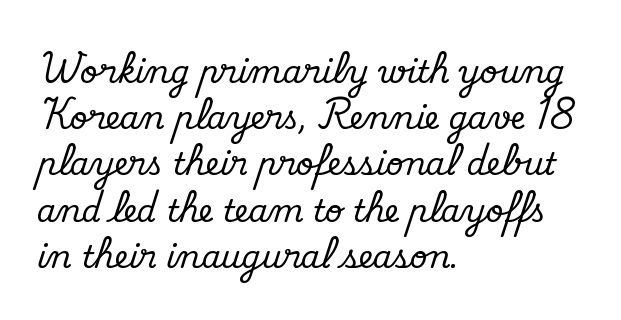
Q: Is the text italic (slanted)? A: Yes.
Q: Is the typeface a serif or a sans-serif typeface? A: Serif.
Q: Is the text underlined? A: No.
Q: How is the paragraph aligned? A: Left-aligned.
Q: Is the spacing between letters normal or unusually wide? A: Normal.
Q: Is the spacing between lines tight, normal or loose? A: Normal.
Q: Width (condensed, normal, or wide)? A: Normal.
Q: Stroke contrast? A: Medium.
Q: x-height? A: Small.
Q: Monospaced? A: No.
